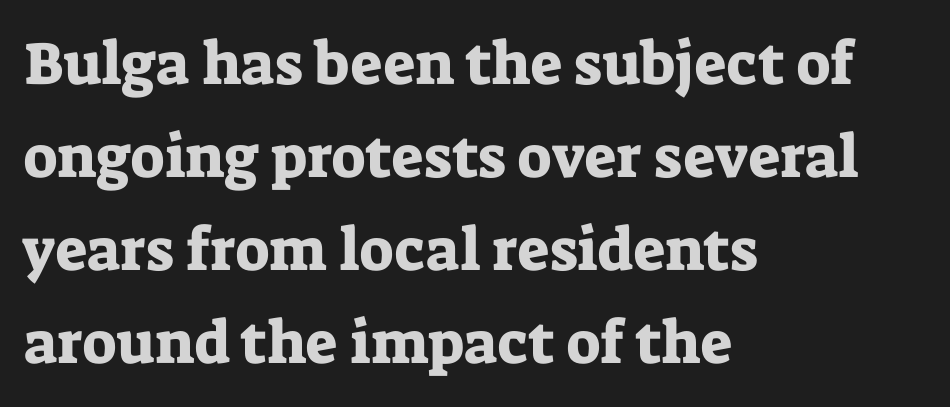
Designer's note — italics off, roman on. Is the letter spacing exaggerated? No — it looks like the ordinary default. Each letter's strokes conclude with small projecting serifs. Quick note: interline space is typical. Underline: absent.
